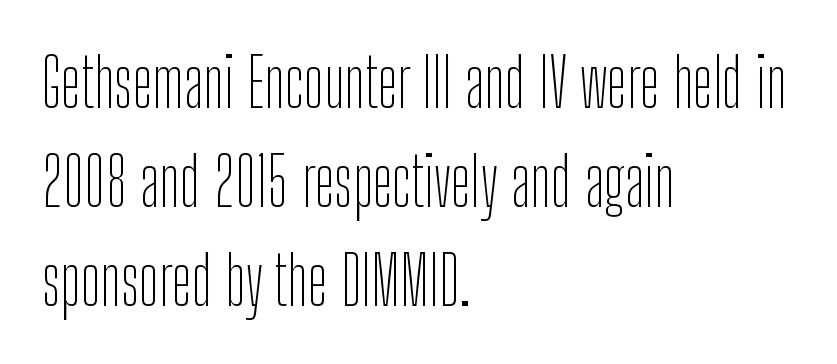
{"serif": "no", "italic": "no", "bold": "no", "weight": "thin", "width": "condensed", "stroke_contrast": "low", "x_height": "medium", "monospaced": "no", "underline": "no", "align": "left", "line_spacing": "normal", "line_spacing_ratio": 1.48, "letter_spacing": "normal", "letter_spacing_em": 0.0, "glyph_px": 67}
